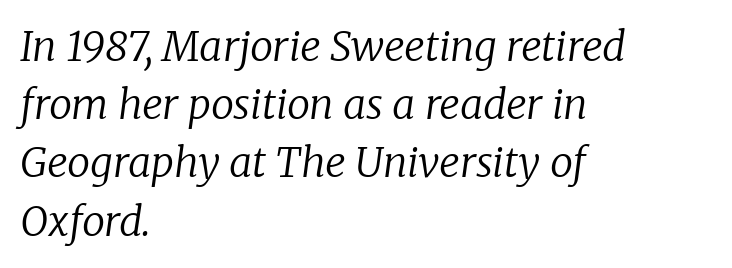
{"serif": "yes", "italic": "yes", "lean": "right", "slant_degrees": 8, "bold": "no", "weight": "regular", "width": "normal", "stroke_contrast": "low", "x_height": "medium", "monospaced": "no", "underline": "no", "align": "left", "line_spacing": "normal", "line_spacing_ratio": 1.42, "letter_spacing": "normal", "letter_spacing_em": 0.0, "glyph_px": 41}
